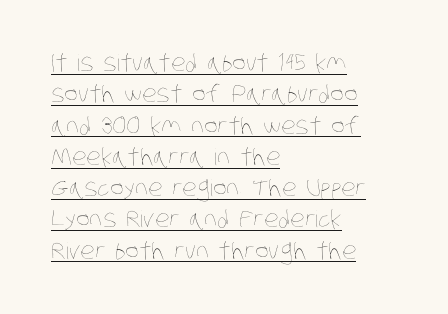
Q: Is the text bold? A: No.
Q: Is the text underlined? A: Yes.
Q: How is the paragraph aligned? A: Left-aligned.
Q: Is the spacing between letters normal or unusually wide? A: Normal.
Q: Is the spacing between lines tight, normal or loose? A: Normal.
